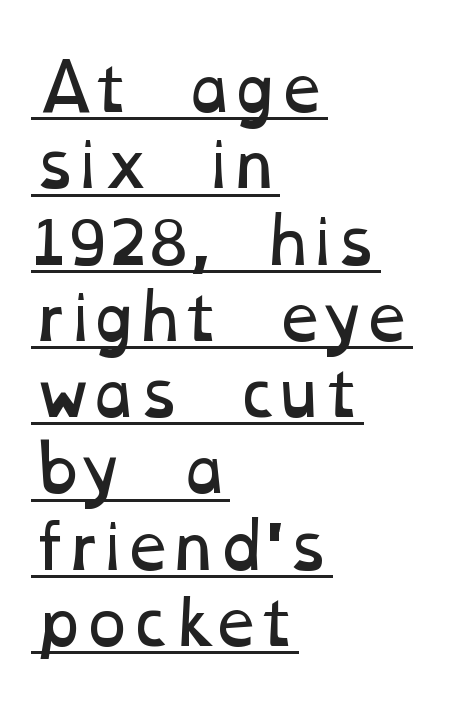
The image shows 62 px regular-weight, wide type; set left-aligned, line spacing 1.23x, normal letter spacing, underlined; low stroke contrast and a medium x-height.
